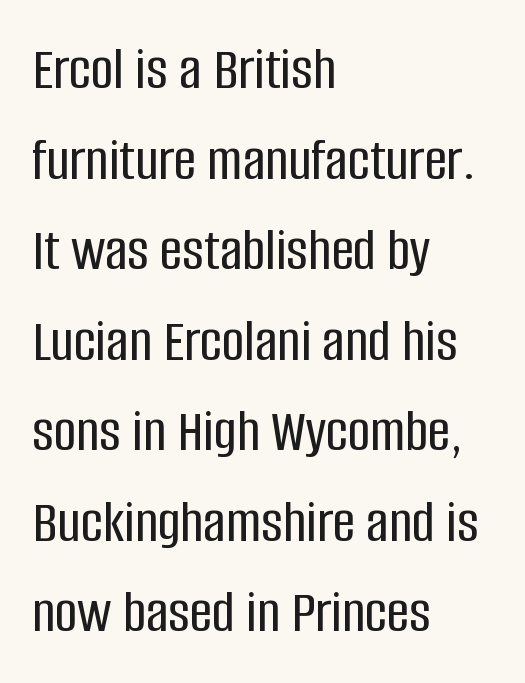
{"serif": "no", "italic": "no", "width": "condensed", "stroke_contrast": "low", "x_height": "large", "monospaced": "no", "underline": "no", "align": "left", "line_spacing": "normal", "line_spacing_ratio": 1.46, "letter_spacing": "normal", "letter_spacing_em": 0.0, "glyph_px": 62}
